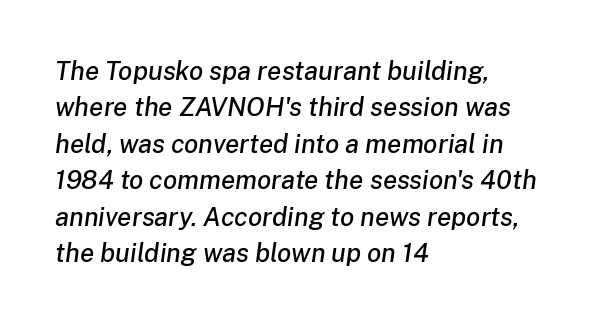
Q: Is the text italic (slanted)? A: Yes, it leans right by about 8 degrees.
Q: Is the text underlined? A: No.
Q: How is the paragraph aligned? A: Left-aligned.
Q: Is the spacing between letters normal or unusually wide? A: Normal.
Q: Is the spacing between lines tight, normal or loose? A: Normal.
